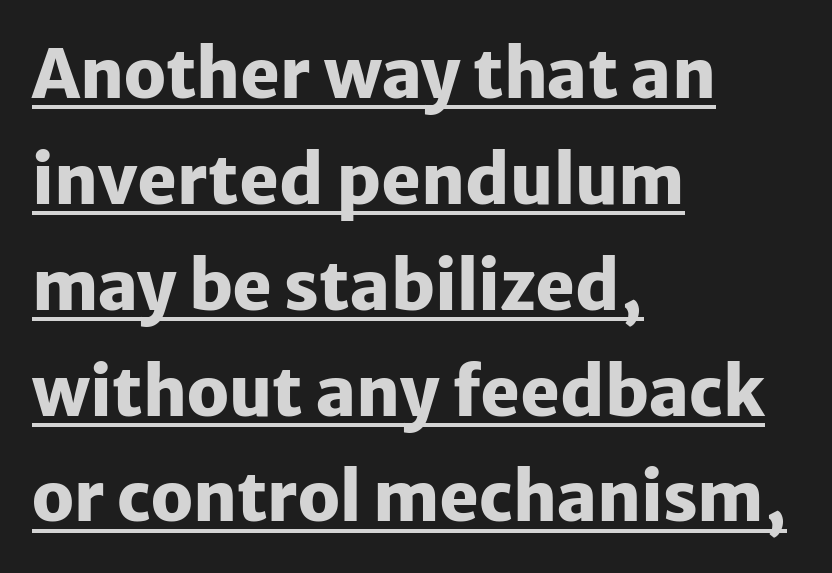
The image shows 67 px heavy sans-serif type, upright; set left-aligned, normal line spacing (1.58x), normal letter spacing, underlined; low stroke contrast and a medium x-height.
